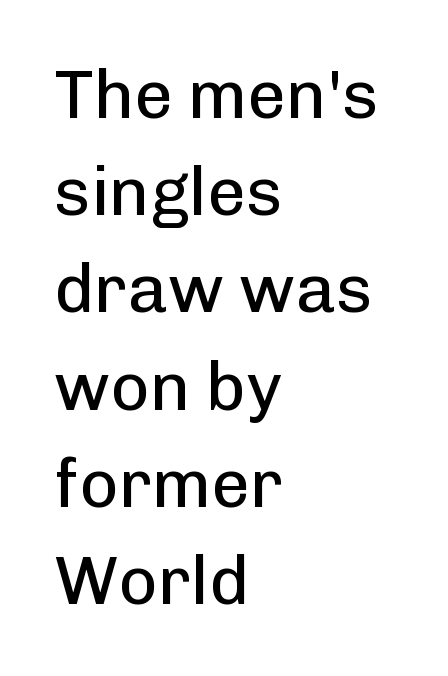
{"serif": "no", "italic": "no", "bold": "no", "weight": "regular", "width": "normal", "stroke_contrast": "low", "x_height": "medium", "monospaced": "no", "underline": "no", "align": "left", "line_spacing": "normal", "line_spacing_ratio": 1.43, "letter_spacing": "normal", "letter_spacing_em": 0.0, "glyph_px": 68}
